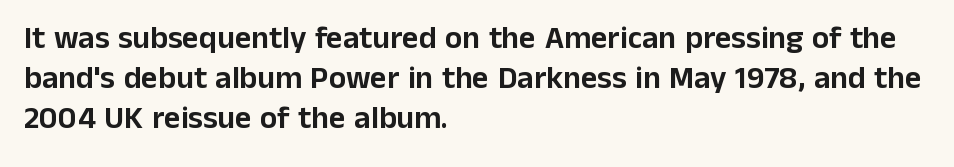
Q: Is the text italic (slanted)? A: No, it is upright.
Q: Is the typeface a serif or a sans-serif typeface? A: Sans-serif.
Q: Is the text underlined? A: No.
Q: How is the paragraph aligned? A: Left-aligned.
Q: Is the spacing between letters normal or unusually wide? A: Normal.
Q: Is the spacing between lines tight, normal or loose? A: Normal.
Q: Width (condensed, normal, or wide)? A: Normal.
Q: Stroke contrast? A: Low.
Q: x-height? A: Medium.
Q: Monospaced? A: No.
